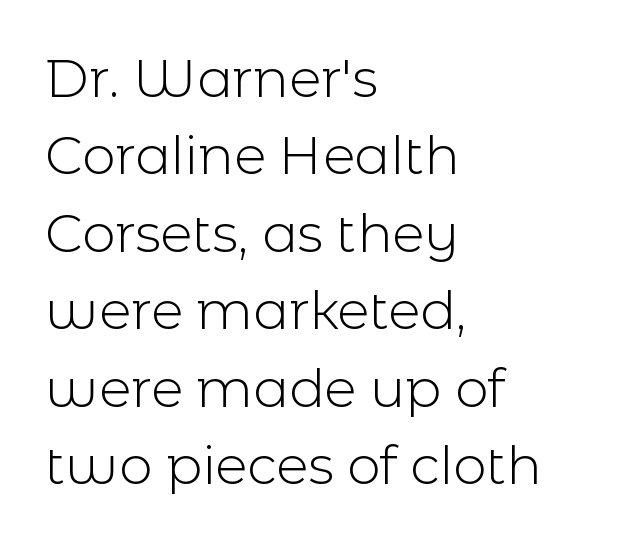
The image shows 53 px light sans-serif type, upright; set left-aligned, normal line spacing (1.46x), normal letter spacing, not underlined; a medium x-height.
